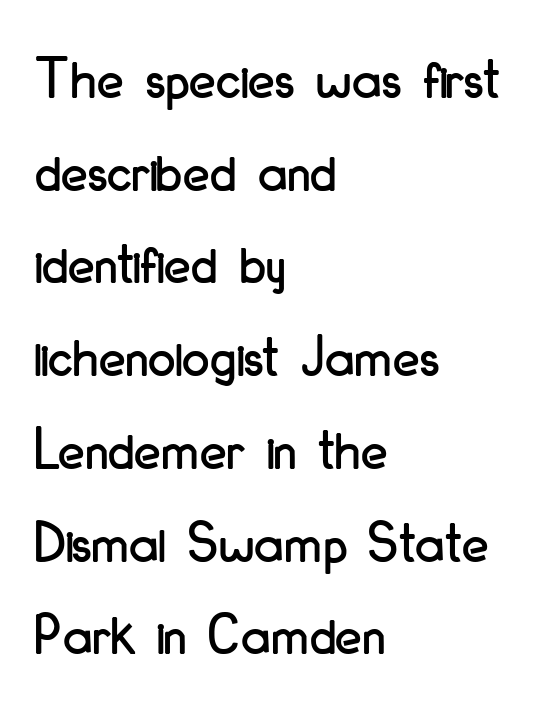
These lines stack with their left ends in a neat column. The block of text has a typical density, with ordinary space between rows. Characters remain perfectly vertical along every line. Is this a sans? Yes — the strokes have no serifs. Spacing between characters is what you'd get straight out of the box.
